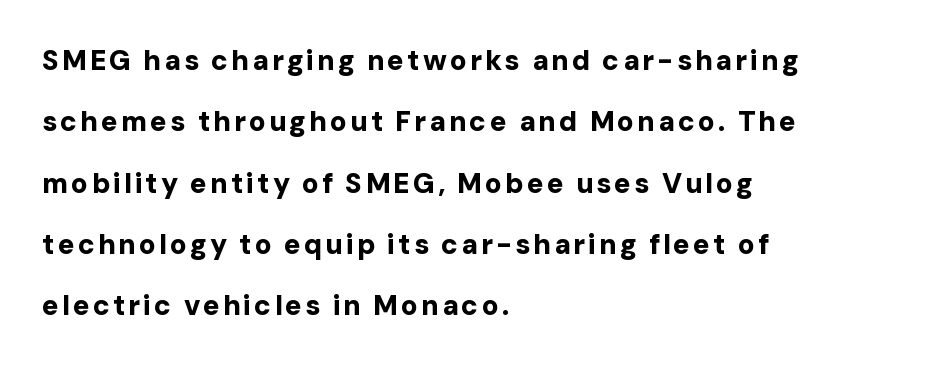
Q: Is the text bold? A: Yes.
Q: Is the text italic (slanted)? A: No, it is upright.
Q: Is the typeface a serif or a sans-serif typeface? A: Sans-serif.
Q: Is the text underlined? A: No.
Q: How is the paragraph aligned? A: Left-aligned.
Q: Is the spacing between lines tight, normal or loose? A: Loose.
Q: Width (condensed, normal, or wide)? A: Normal.
Q: Stroke contrast? A: Low.
Q: x-height? A: Medium.
Q: Monospaced? A: No.
